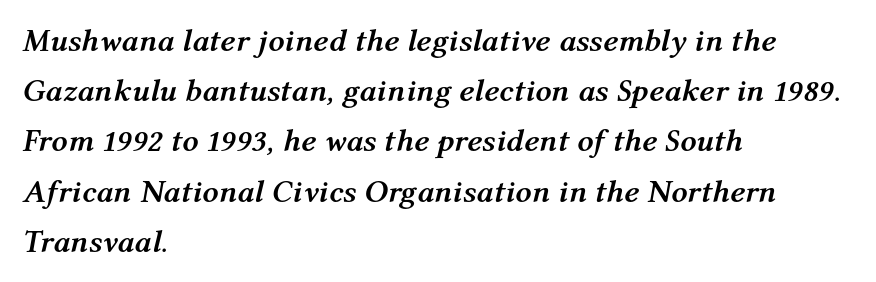
{"italic": "yes", "lean": "right", "slant_degrees": 12, "bold": "yes", "weight": "semibold", "width": "normal", "stroke_contrast": "medium", "x_height": "medium", "monospaced": "no", "underline": "no", "align": "left", "line_spacing": "normal", "line_spacing_ratio": 1.57, "letter_spacing": "normal", "letter_spacing_em": 0.0, "glyph_px": 32}
